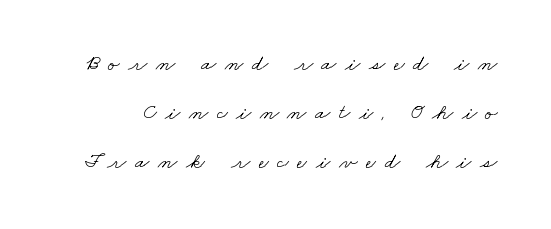
{"bold": "no", "underline": "no", "line_spacing": "loose", "line_spacing_ratio": 2.22, "letter_spacing": "wide", "letter_spacing_em": 0.39, "glyph_px": 22}
